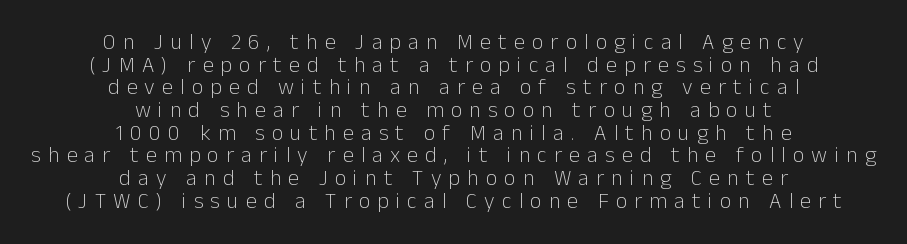
Interline gaps are noticeably narrow in this sample. Display-style spreading of the glyphs; the letterfit is very open. The rag falls on both sides of this text block equally. A light-to-regular cut is what we see here.
